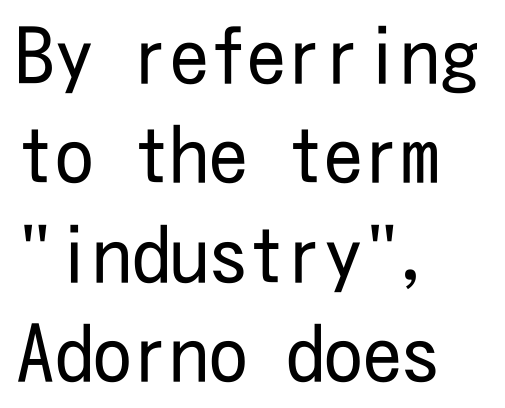
Vertical stems look standard width or narrower in stroke. The specimen omits any rule beneath the text block's lines. There is no visible air inserted between adjacent glyphs. Honestly, the row spacing looks completely unremarkable. Vertical strokes here are truly vertical.
